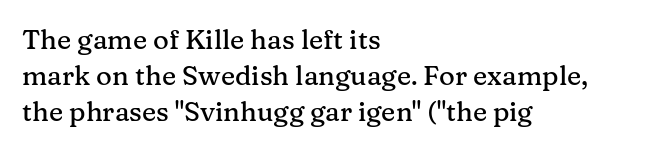
The image shows 27 px text type, upright; set left-aligned, normal line spacing (1.33x), normal letter spacing, not underlined.
